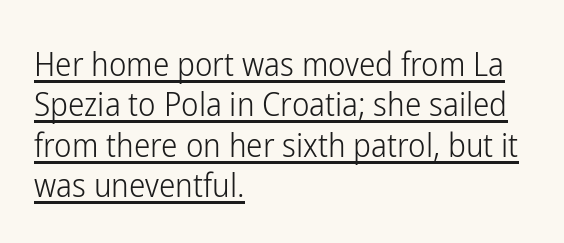
Q: Is the text bold? A: No.
Q: Is the text italic (slanted)? A: No, it is upright.
Q: Is the typeface a serif or a sans-serif typeface? A: Sans-serif.
Q: Is the text underlined? A: Yes.
Q: How is the paragraph aligned? A: Left-aligned.
Q: Is the spacing between letters normal or unusually wide? A: Normal.
Q: Width (condensed, normal, or wide)? A: Condensed.
Q: Stroke contrast? A: Low.
Q: x-height? A: Medium.
Q: Monospaced? A: No.
